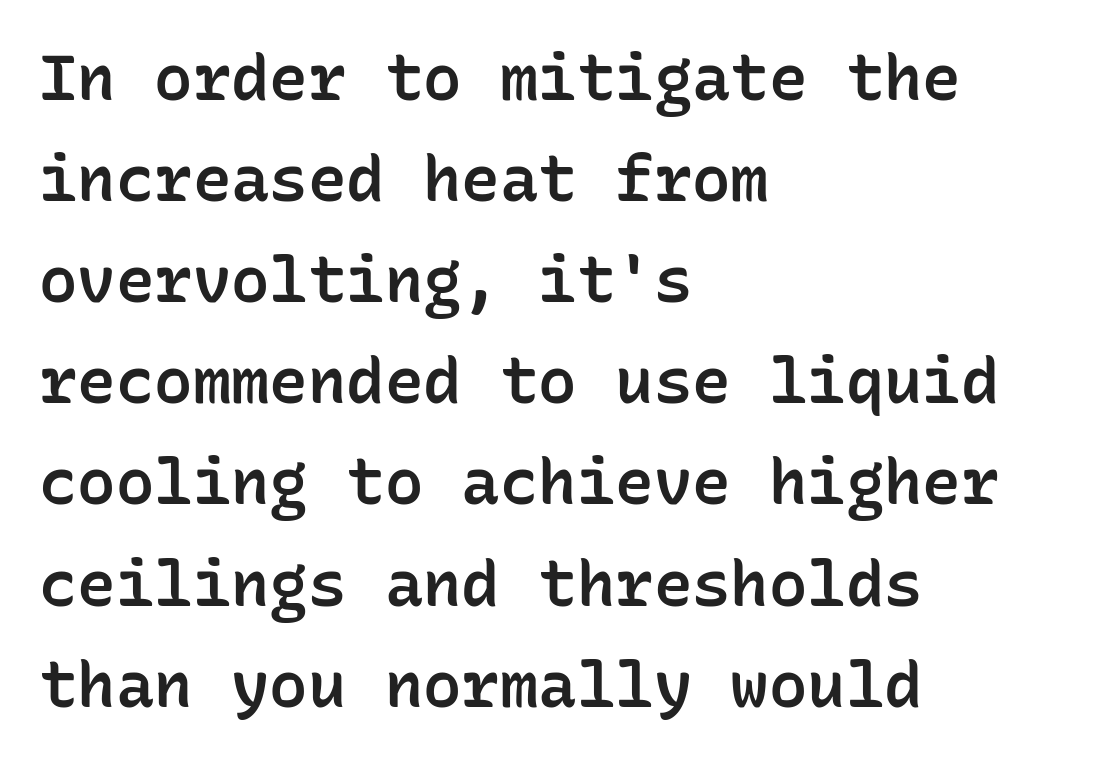
{"serif": "no", "italic": "no", "bold": "semi", "weight": "semibold", "width": "normal", "stroke_contrast": "low", "x_height": "medium", "monospaced": "yes", "underline": "no", "align": "left", "line_spacing": "normal", "line_spacing_ratio": 1.58, "letter_spacing": "normal", "letter_spacing_em": 0.0, "glyph_px": 64}
